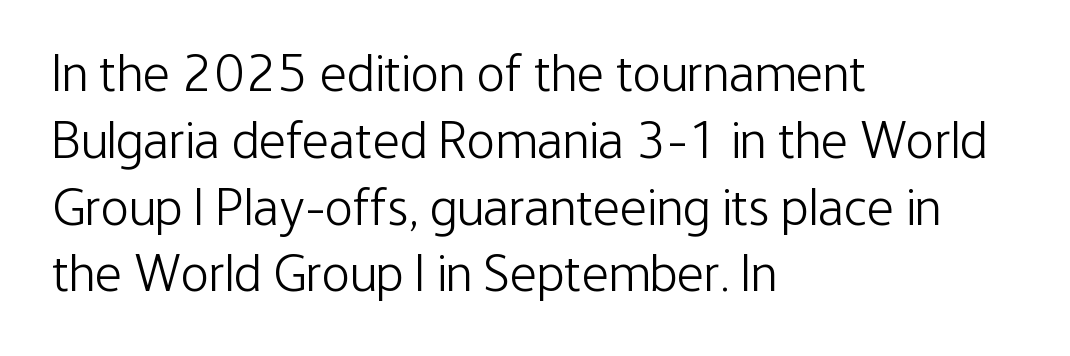
Q: Is the text bold? A: No.
Q: Is the text italic (slanted)? A: No, it is upright.
Q: Is the typeface a serif or a sans-serif typeface? A: Sans-serif.
Q: Is the text underlined? A: No.
Q: How is the paragraph aligned? A: Left-aligned.
Q: Is the spacing between letters normal or unusually wide? A: Normal.
Q: Is the spacing between lines tight, normal or loose? A: Normal.
Q: Width (condensed, normal, or wide)? A: Condensed.
Q: Stroke contrast? A: Low.
Q: x-height? A: Medium.
Q: Monospaced? A: No.
